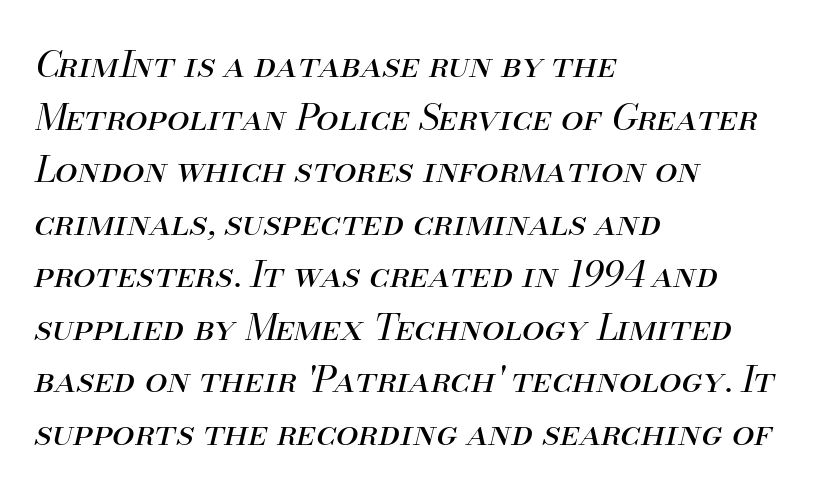
The tracking reads as untouched default to a designer's eye. Clear beneath every line of the passage. Horizontal alignment here is leftward, the default for most running prose. The rendering uses natural spacing where letterforms have individual widths. Is the stroke heavy? The answer is a plain regular-or-lighter.
